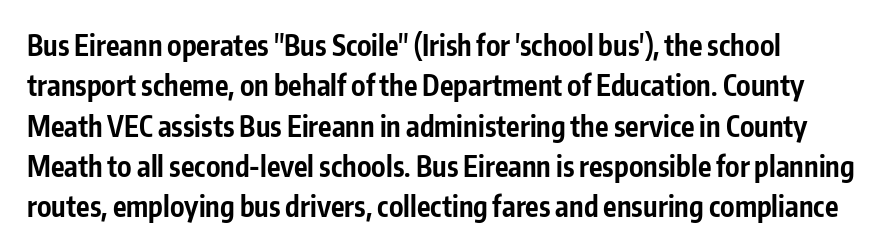
{"serif": "no", "italic": "no", "bold": "yes", "weight": "bold", "width": "condensed", "stroke_contrast": "low", "x_height": "medium", "monospaced": "no", "underline": "no", "line_spacing": "normal", "line_spacing_ratio": 1.44, "letter_spacing": "normal", "letter_spacing_em": 0.0, "glyph_px": 28}
